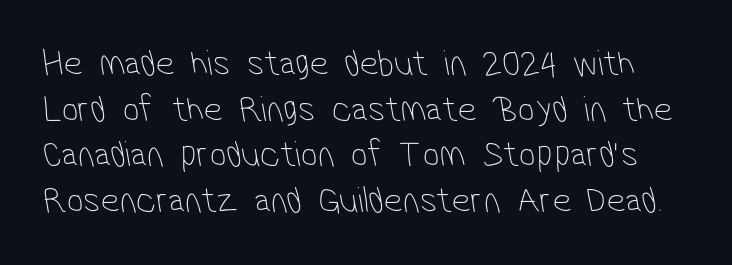
The image shows 37 px thin, condensed sans-serif type; set line spacing 1.23x, normal letter spacing, not underlined; low stroke contrast and a medium x-height.
